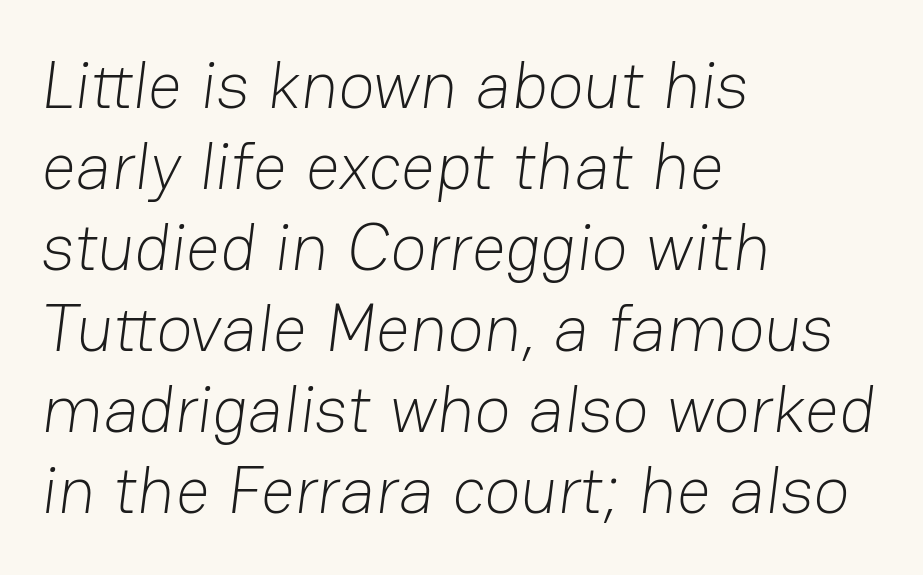
{"serif": "no", "bold": "no", "weight": "light", "width": "normal", "stroke_contrast": "low", "x_height": "medium", "monospaced": "no", "underline": "no", "align": "left", "line_spacing_ratio": 1.21, "letter_spacing": "normal", "letter_spacing_em": 0.0, "glyph_px": 67}
